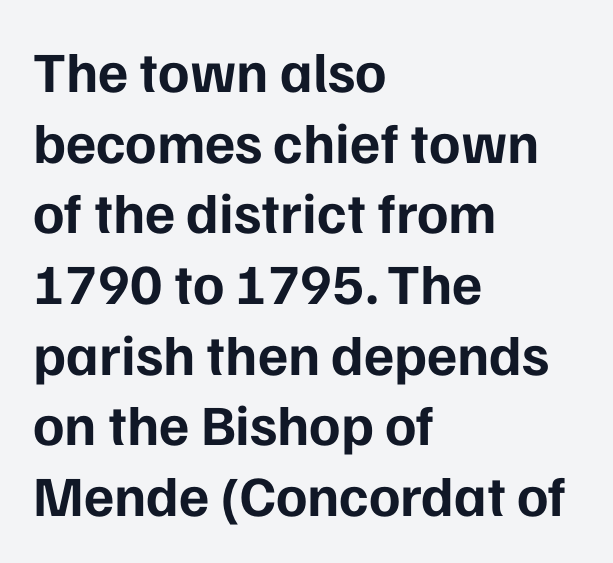
Q: Is the text bold? A: Yes.
Q: Is the text italic (slanted)? A: No, it is upright.
Q: Is the typeface a serif or a sans-serif typeface? A: Sans-serif.
Q: Is the text underlined? A: No.
Q: How is the paragraph aligned? A: Left-aligned.
Q: Is the spacing between letters normal or unusually wide? A: Normal.
Q: Width (condensed, normal, or wide)? A: Normal.
Q: Stroke contrast? A: Low.
Q: x-height? A: Medium.
Q: Monospaced? A: No.
